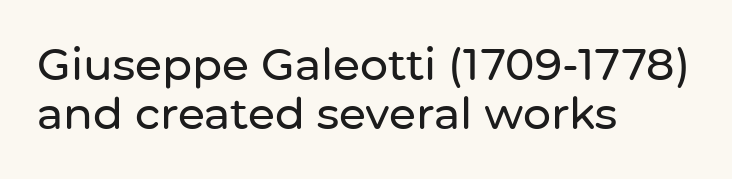
Glance below the letters and you will spot only blank space. The rag falls on the right side of this text block. Font category for this specimen: sans-serif. There is no visible air inserted between adjacent glyphs. This sample trades vertical openness for compactness between lines.
